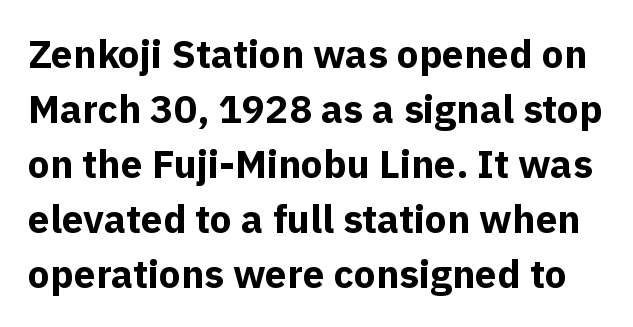
{"serif": "no", "italic": "no", "bold": "yes", "weight": "bold", "width": "normal", "x_height": "medium", "monospaced": "no", "underline": "no", "line_spacing": "normal", "line_spacing_ratio": 1.41, "letter_spacing": "normal", "letter_spacing_em": 0.0, "glyph_px": 39}
